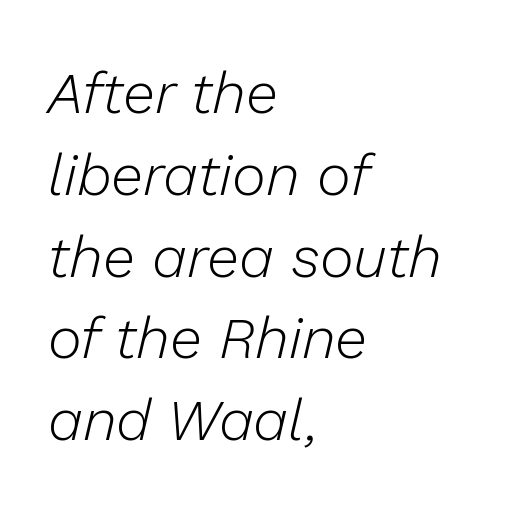
{"italic": "yes", "lean": "right", "slant_degrees": 13, "bold": "no", "weight": "light", "width": "normal", "stroke_contrast": "low", "x_height": "medium", "monospaced": "no", "underline": "no", "align": "left", "line_spacing": "normal", "line_spacing_ratio": 1.41, "letter_spacing": "normal", "letter_spacing_em": 0.0, "glyph_px": 58}
